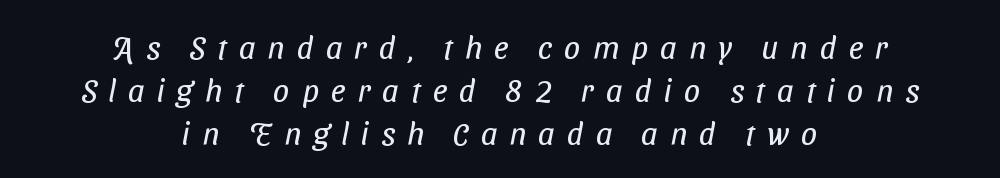
The rendering uses natural spacing where letterforms have individual widths. Each word looks stretched out because of the extra space between its letters. The face used here is a sans, in the tradition of grotesques and geometrics. Quick note: underline off.
